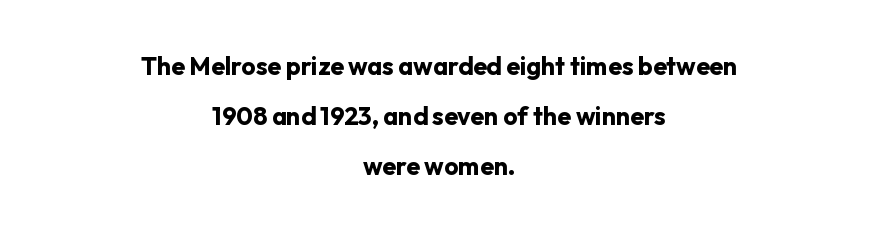
The image shows 25 px bold type, upright; set centered, loose line spacing (2.01x), normal letter spacing, not underlined.
